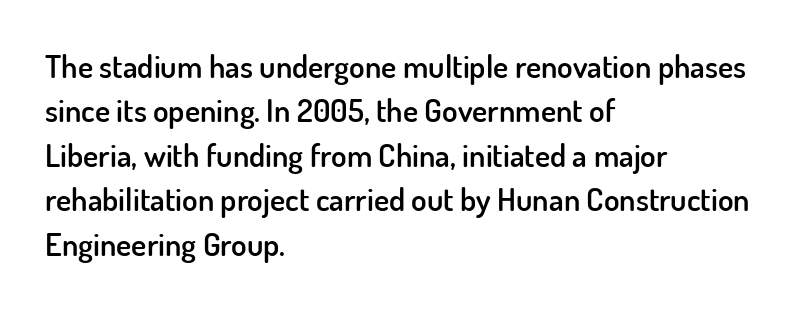
Q: Is the text bold? A: Semi-bold.
Q: Is the text italic (slanted)? A: No, it is upright.
Q: Is the typeface a serif or a sans-serif typeface? A: Sans-serif.
Q: Is the text underlined? A: No.
Q: How is the paragraph aligned? A: Left-aligned.
Q: Is the spacing between letters normal or unusually wide? A: Normal.
Q: Is the spacing between lines tight, normal or loose? A: Normal.
Q: Width (condensed, normal, or wide)? A: Normal.
Q: Stroke contrast? A: Low.
Q: x-height? A: Small.
Q: Monospaced? A: No.
